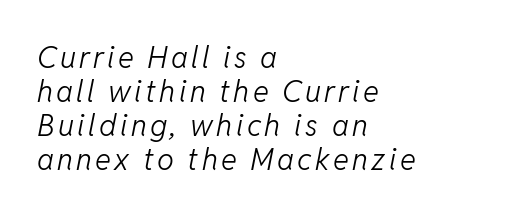
The image shows 30 px light type, italic (leaning right); set left-aligned, tight line spacing (1.13x), not underlined; low stroke contrast and a medium x-height.
